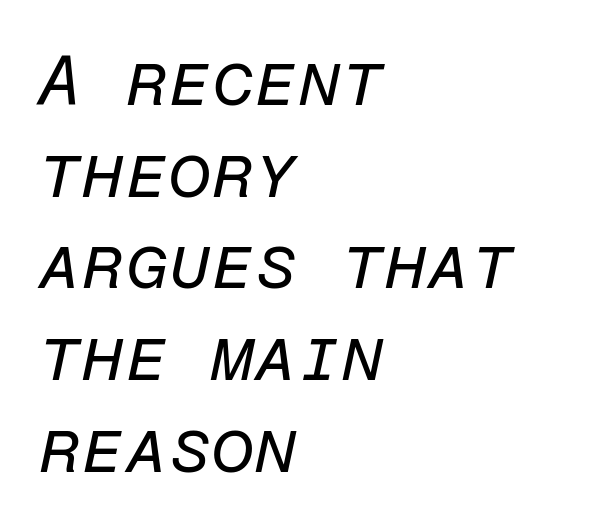
{"italic": "yes", "lean": "right", "slant_degrees": 12, "bold": "no", "weight": "regular", "width": "normal", "stroke_contrast": "low", "x_height": "medium", "monospaced": "yes", "underline": "no", "align": "left", "line_spacing": "normal", "line_spacing_ratio": 1.31, "letter_spacing": "normal", "letter_spacing_em": 0.0, "glyph_px": 70}
